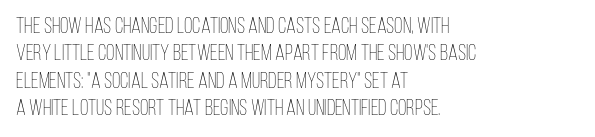
Rendered with straight, roman letterforms. Weight: not bold — regular or lighter. Words appear dense and cohesive because spacing is normal. Horizontal alignment here is leftward, the default for most running prose. A clean baseline with only descenders dipping below it.
